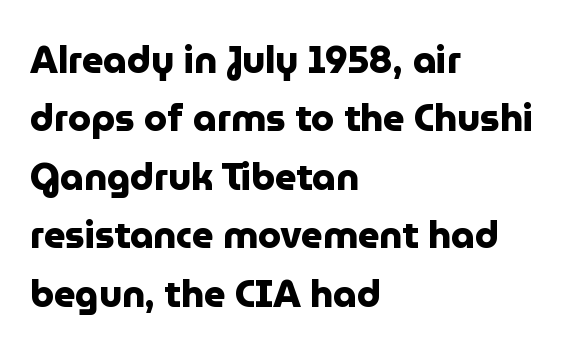
The image shows 37 px heavy sans-serif type, upright; set left-aligned, normal line spacing (1.58x), normal letter spacing, not underlined; low stroke contrast and a medium x-height.
